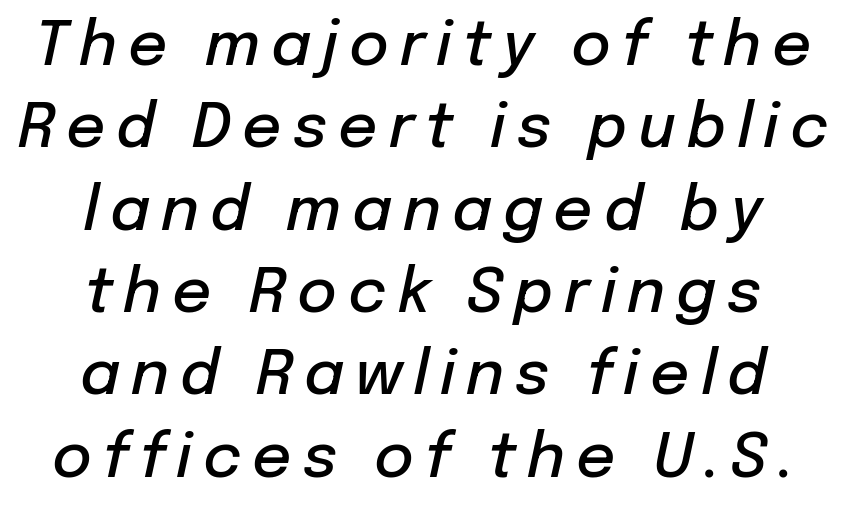
Q: Is the text bold? A: Semi-bold.
Q: Is the text italic (slanted)? A: Yes, it leans right by about 12 degrees.
Q: Is the text underlined? A: No.
Q: How is the paragraph aligned? A: Centered.
Q: Is the spacing between lines tight, normal or loose? A: Normal.
Q: Width (condensed, normal, or wide)? A: Normal.
Q: Stroke contrast? A: Low.
Q: x-height? A: Medium.
Q: Monospaced? A: No.
